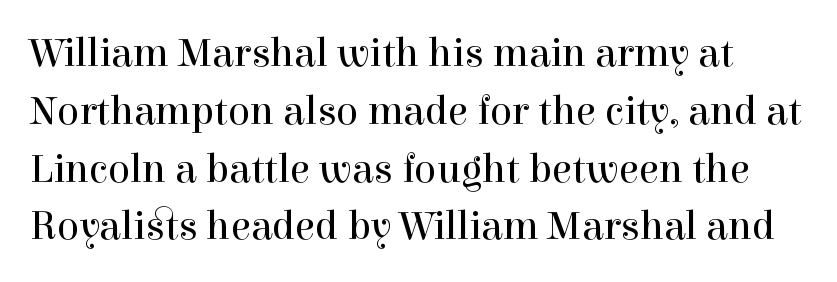
Is the type heavy? It reads as light-to-regular instead. Reading down the column, the eye jumps a familiar distance to each next line. Glance below the letters and you will spot only blank space. This sample has the flowing, uneven cadence of proportional lettering.
